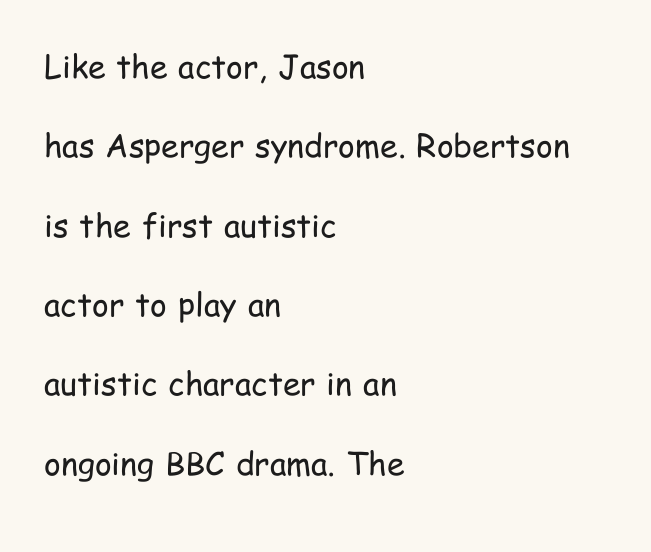
{"serif": "no", "italic": "no", "bold": "no", "weight": "regular", "width": "condensed", "stroke_contrast": "low", "x_height": "medium", "monospaced": "no", "underline": "no", "align": "left", "line_spacing": "loose", "line_spacing_ratio": 2.48, "letter_spacing": "normal", "letter_spacing_em": 0.0, "glyph_px": 32}
